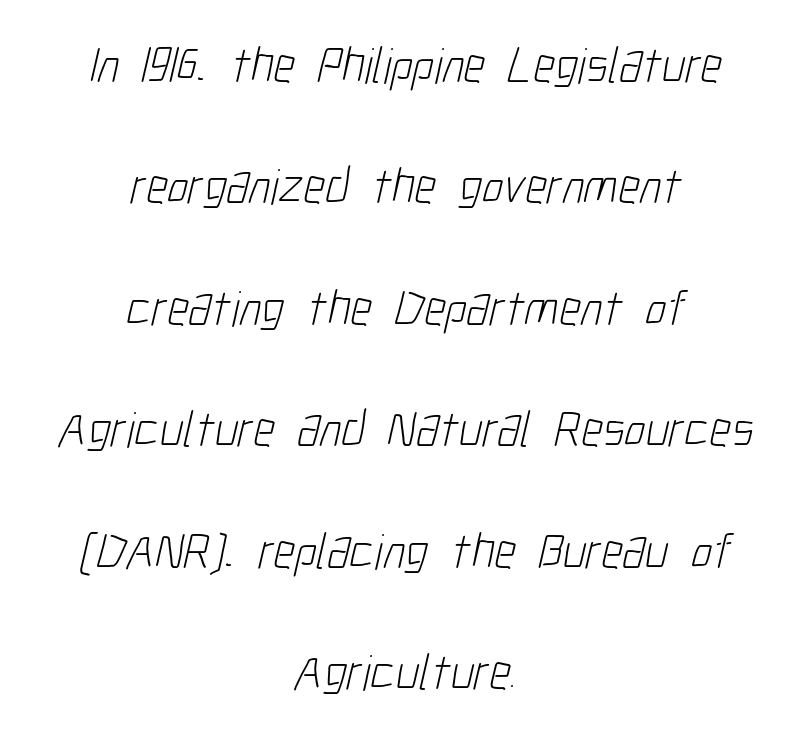
Q: Is the text bold? A: No.
Q: Is the typeface a serif or a sans-serif typeface? A: Sans-serif.
Q: Is the text underlined? A: No.
Q: How is the paragraph aligned? A: Centered.
Q: Is the spacing between letters normal or unusually wide? A: Normal.
Q: Is the spacing between lines tight, normal or loose? A: Loose.
Q: Width (condensed, normal, or wide)? A: Condensed.
Q: Stroke contrast? A: Low.
Q: x-height? A: Medium.
Q: Monospaced? A: No.
